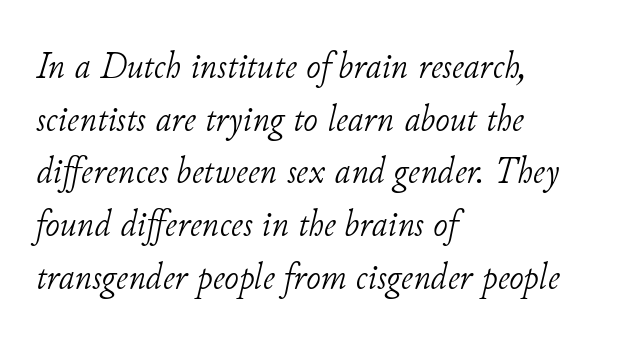
{"serif": "yes", "italic": "yes", "lean": "right", "slant_degrees": 11, "bold": "no", "weight": "light", "width": "normal", "stroke_contrast": "low", "x_height": "small", "monospaced": "no", "underline": "no", "align": "left", "line_spacing": "normal", "line_spacing_ratio": 1.35, "letter_spacing": "normal", "letter_spacing_em": 0.0, "glyph_px": 39}
